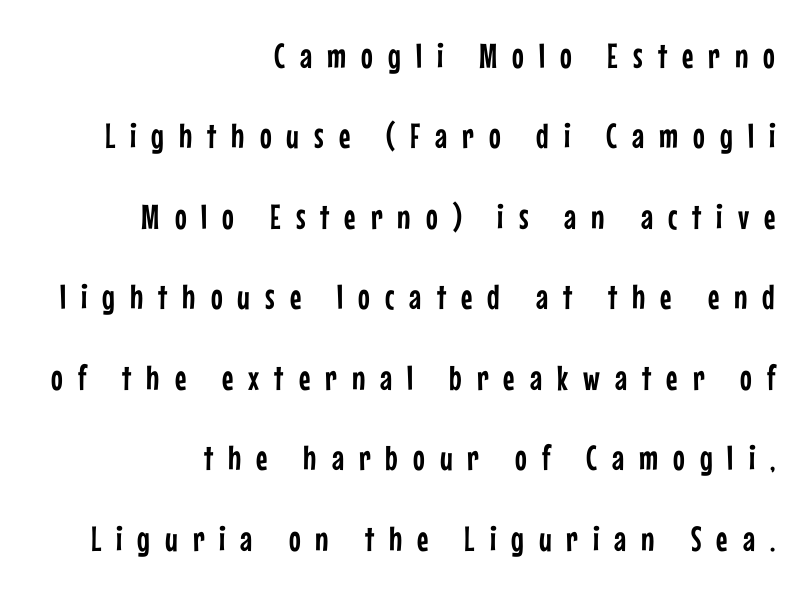
Q: Is the text italic (slanted)? A: No, it is upright.
Q: Is the typeface a serif or a sans-serif typeface? A: Sans-serif.
Q: Is the text underlined? A: No.
Q: How is the paragraph aligned? A: Right-aligned.
Q: Is the spacing between letters normal or unusually wide? A: Unusually wide.
Q: Is the spacing between lines tight, normal or loose? A: Loose.
Q: Width (condensed, normal, or wide)? A: Condensed.
Q: Stroke contrast? A: Low.
Q: x-height? A: Medium.
Q: Monospaced? A: No.
